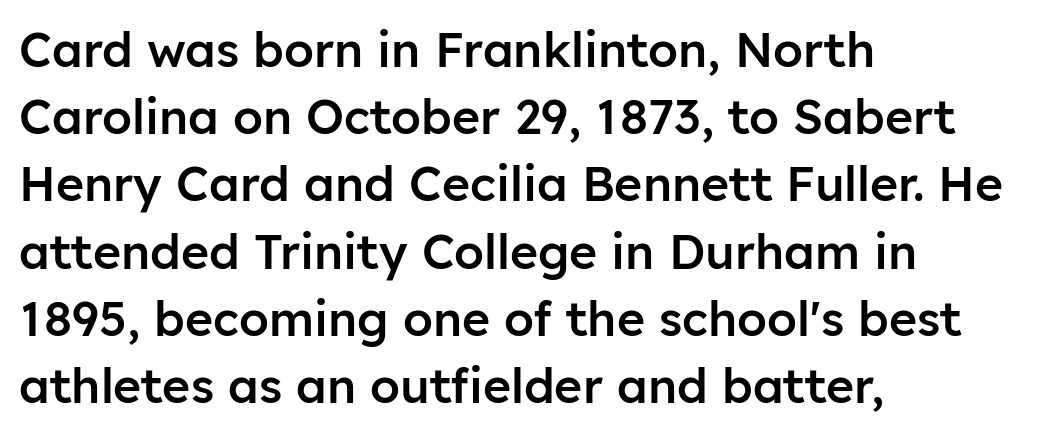
The image shows 48 px semibold sans-serif type, upright; set left-aligned, normal line spacing (1.4x), normal letter spacing, not underlined; low stroke contrast and a medium x-height.
